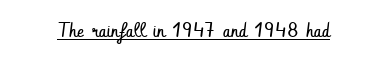
Q: Is the text bold? A: No.
Q: Is the text italic (slanted)? A: No, it is upright.
Q: Is the text underlined? A: Yes.
Q: Is the spacing between letters normal or unusually wide? A: Normal.
